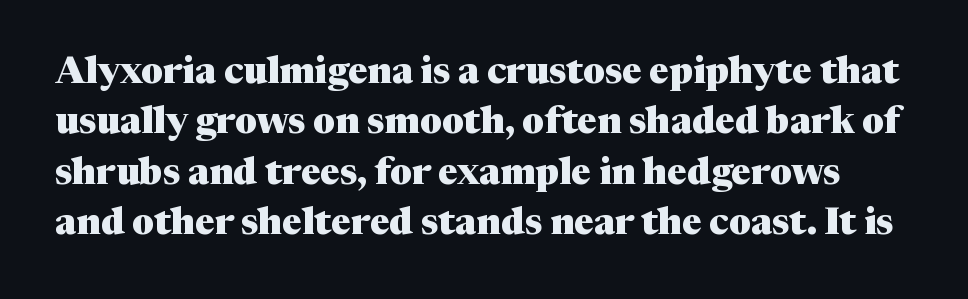
{"serif": "yes", "italic": "no", "bold": "yes", "weight": "heavy", "width": "normal", "stroke_contrast": "medium", "x_height": "medium", "monospaced": "no", "underline": "no", "line_spacing": "normal", "line_spacing_ratio": 1.36, "letter_spacing": "normal", "letter_spacing_em": 0.0, "glyph_px": 37}
